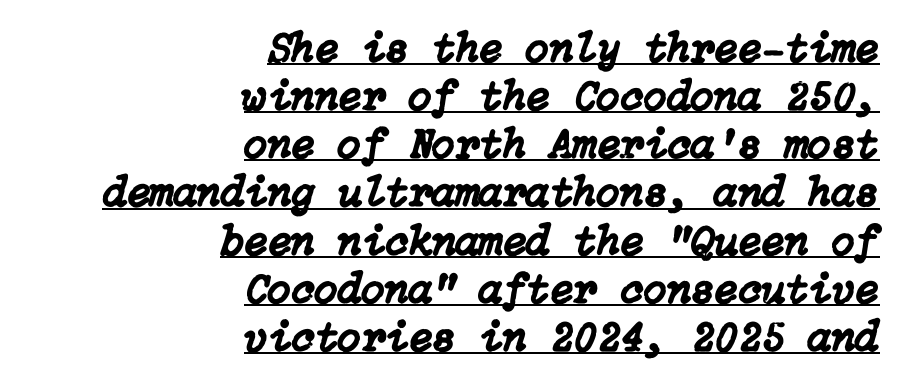
{"italic": "yes", "lean": "right", "slant_degrees": 15, "width": "normal", "stroke_contrast": "low", "x_height": "medium", "underline": "yes", "align": "right", "line_spacing": "tight", "line_spacing_ratio": 1.12, "letter_spacing": "normal", "letter_spacing_em": 0.0, "glyph_px": 43}
